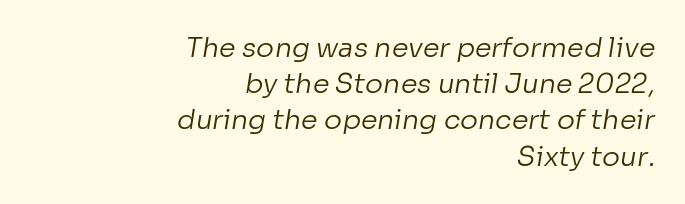
Q: Is the text bold? A: No.
Q: Is the text underlined? A: No.
Q: How is the paragraph aligned? A: Right-aligned.
Q: Is the spacing between letters normal or unusually wide? A: Normal.
Q: Is the spacing between lines tight, normal or loose? A: Normal.
